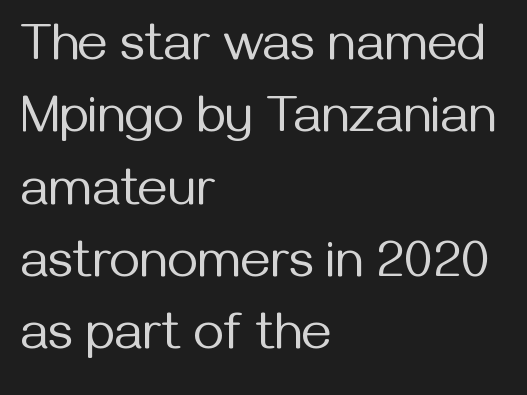
{"serif": "no", "italic": "no", "bold": "no", "weight": "regular", "width": "normal", "stroke_contrast": "medium", "x_height": "medium", "monospaced": "no", "underline": "no", "align": "left", "line_spacing": "normal", "line_spacing_ratio": 1.39, "letter_spacing": "normal", "letter_spacing_em": 0.0, "glyph_px": 52}
